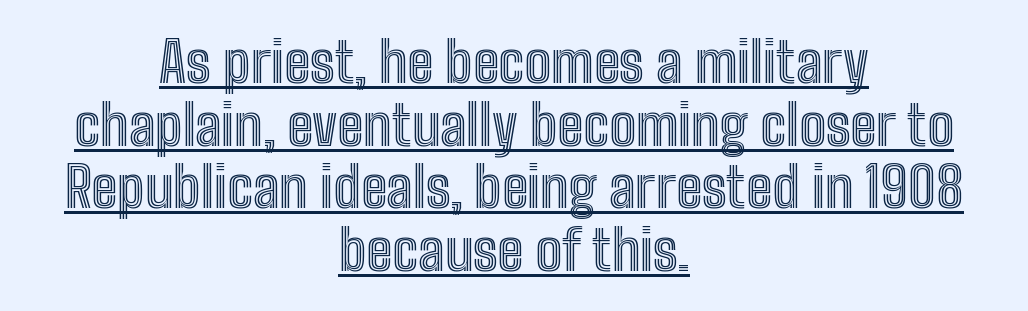
The image shows 56 px condensed type, upright; set centered, tight line spacing (1.12x), normal letter spacing, underlined; a medium x-height.
